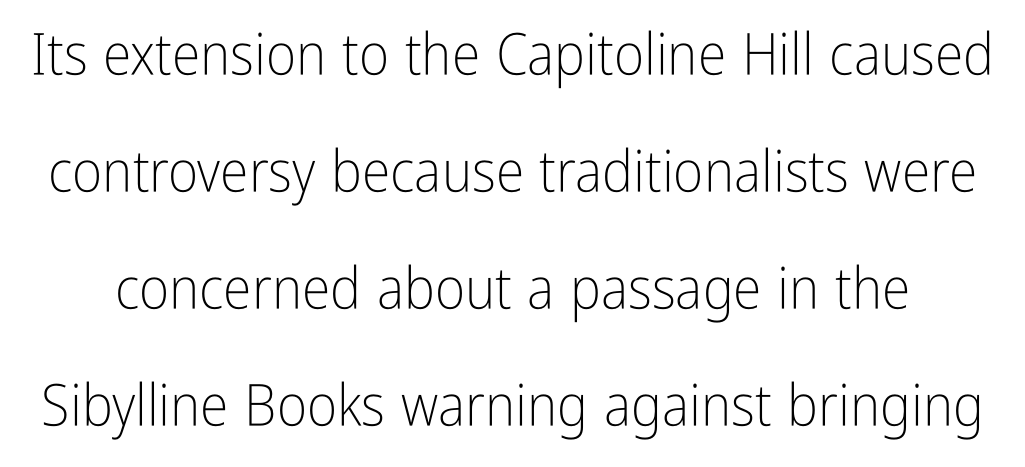
Horizontal bands of white between lines are thick stripes. The typeface has the unassuming heft of standard copy or less. Letter spacing: default. The characters display no serif detailing; their extremities are plain.
